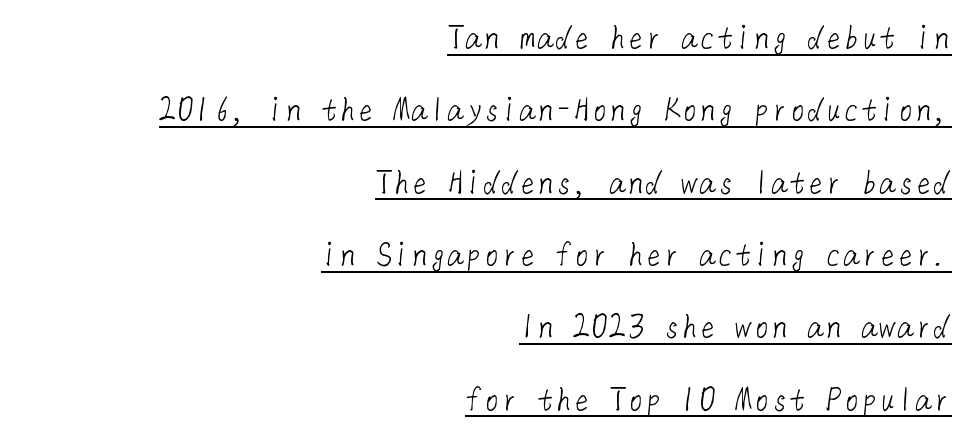
The image shows 36 px light sans-serif type; set right-aligned, loose line spacing (2.01x), normal letter spacing, underlined; low stroke contrast and a medium x-height.
